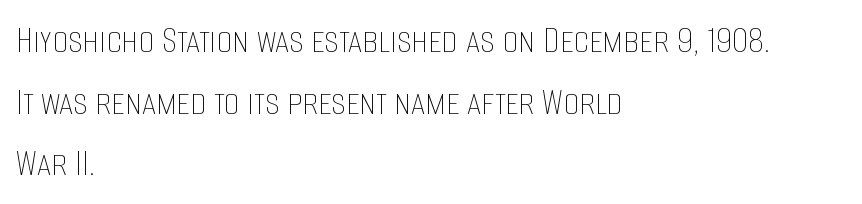
Q: Is the text bold? A: No.
Q: Is the text italic (slanted)? A: No, it is upright.
Q: Is the text underlined? A: No.
Q: How is the paragraph aligned? A: Left-aligned.
Q: Is the spacing between letters normal or unusually wide? A: Normal.
Q: Is the spacing between lines tight, normal or loose? A: Normal.
Q: Width (condensed, normal, or wide)? A: Condensed.
Q: Stroke contrast? A: Low.
Q: x-height? A: Large.
Q: Monospaced? A: No.
